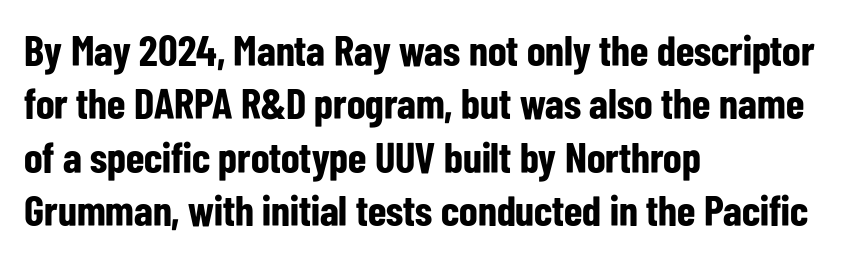
The image shows 43 px bold, condensed sans-serif type, upright; set left-aligned, line spacing 1.24x, normal letter spacing, not underlined; low stroke contrast and a medium x-height.
